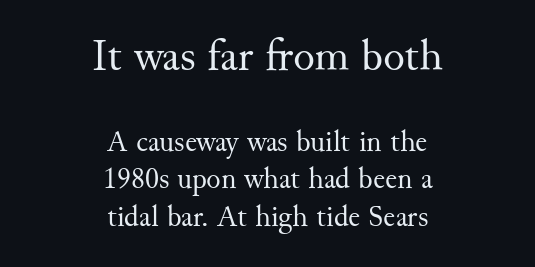
Q: Is the text bold? A: No.
Q: Is the text italic (slanted)? A: No, it is upright.
Q: Is the typeface a serif or a sans-serif typeface? A: Serif.
Q: Is the text underlined? A: No.
Q: How is the paragraph aligned? A: Centered.
Q: Is the spacing between letters normal or unusually wide? A: Normal.
Q: Is the spacing between lines tight, normal or loose? A: Normal.
Q: Which block of text is set in a larger size, the first (top) or the second (bottom)? A: The first (top) one.
Q: Width (condensed, normal, or wide)? A: Normal.
Q: Stroke contrast? A: Medium.
Q: x-height? A: Small.
Q: Monospaced? A: No.
